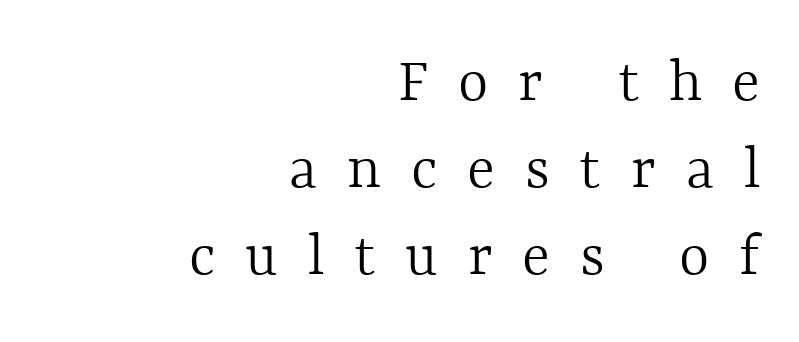
Ink coverage per letter is moderate at most. Quick note: interline space is typical. The string is rendered with underlining switched off. Each line ends at the same right margin while the left side varies.
